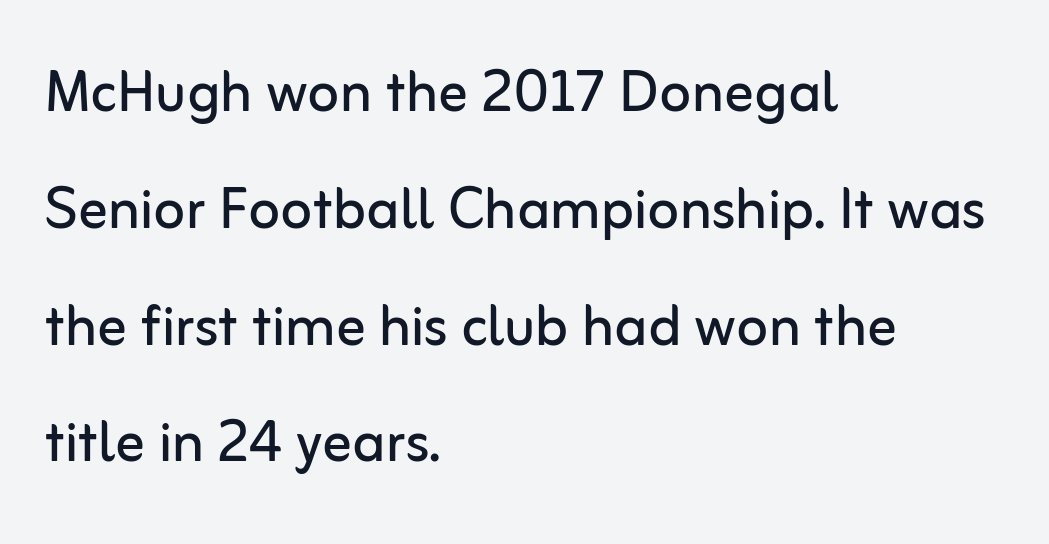
The image shows 73 px regular-weight sans-serif type, upright; set left-aligned, normal line spacing (1.6x), normal letter spacing, not underlined; low stroke contrast and a medium x-height.
